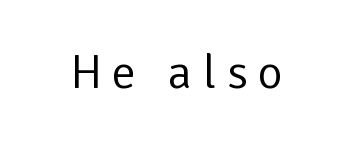
Q: Is the text bold? A: No.
Q: Is the text italic (slanted)? A: No, it is upright.
Q: Is the typeface a serif or a sans-serif typeface? A: Sans-serif.
Q: Is the text underlined? A: No.
Q: Is the spacing between letters normal or unusually wide? A: Unusually wide.
Q: Width (condensed, normal, or wide)? A: Normal.
Q: Stroke contrast? A: Low.
Q: x-height? A: Medium.
Q: Monospaced? A: No.
